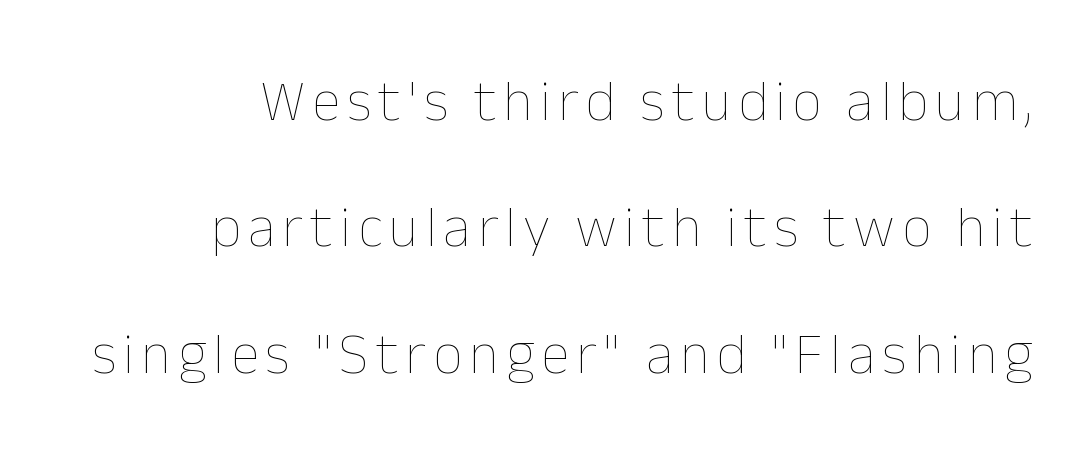
Q: Is the text bold? A: No.
Q: Is the text italic (slanted)? A: No, it is upright.
Q: Is the text underlined? A: No.
Q: How is the paragraph aligned? A: Right-aligned.
Q: Is the spacing between lines tight, normal or loose? A: Loose.
Q: Width (condensed, normal, or wide)? A: Normal.
Q: Stroke contrast? A: Low.
Q: x-height? A: Medium.
Q: Monospaced? A: No.
